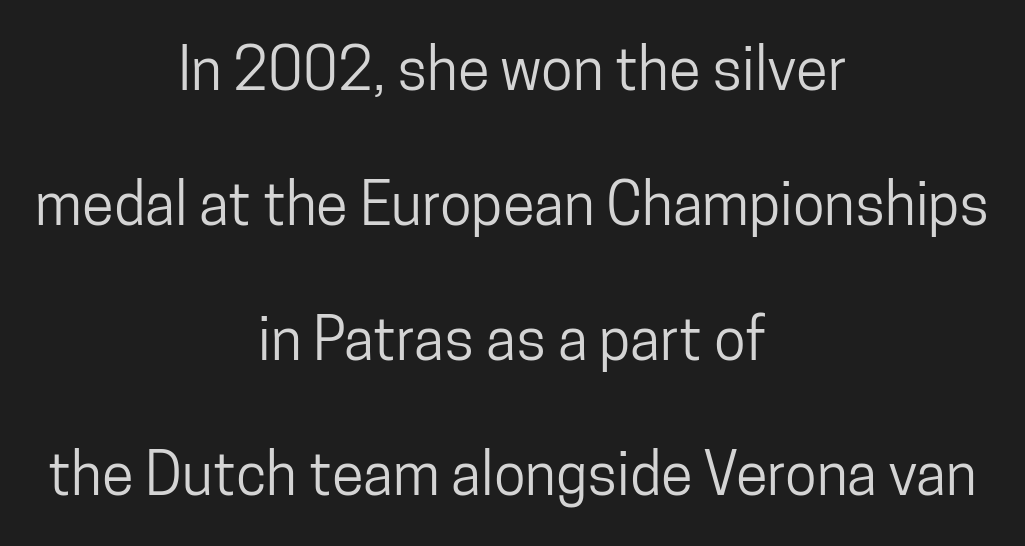
{"serif": "no", "italic": "no", "width": "condensed", "stroke_contrast": "low", "x_height": "medium", "monospaced": "no", "underline": "no", "align": "center", "line_spacing": "loose", "line_spacing_ratio": 2.33, "letter_spacing": "normal", "letter_spacing_em": 0.0, "glyph_px": 58}
